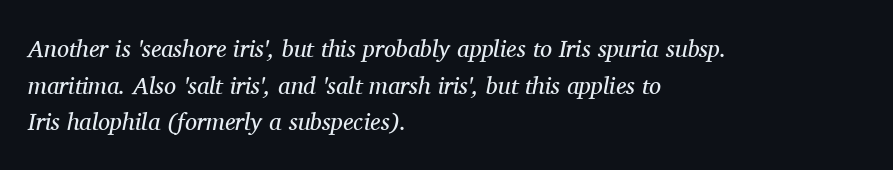
The image shows 24 px text type, italic (leaning right); set left-aligned, normal line spacing (1.53x), normal letter spacing, not underlined.
